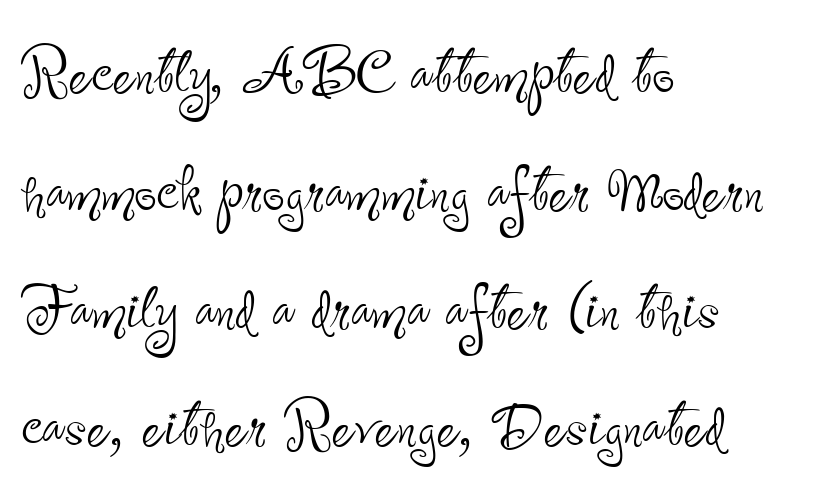
The baseline area is clear. A sans-serif font was chosen for this passage. The face used here is proportionally spaced, like ordinary book or web type.
